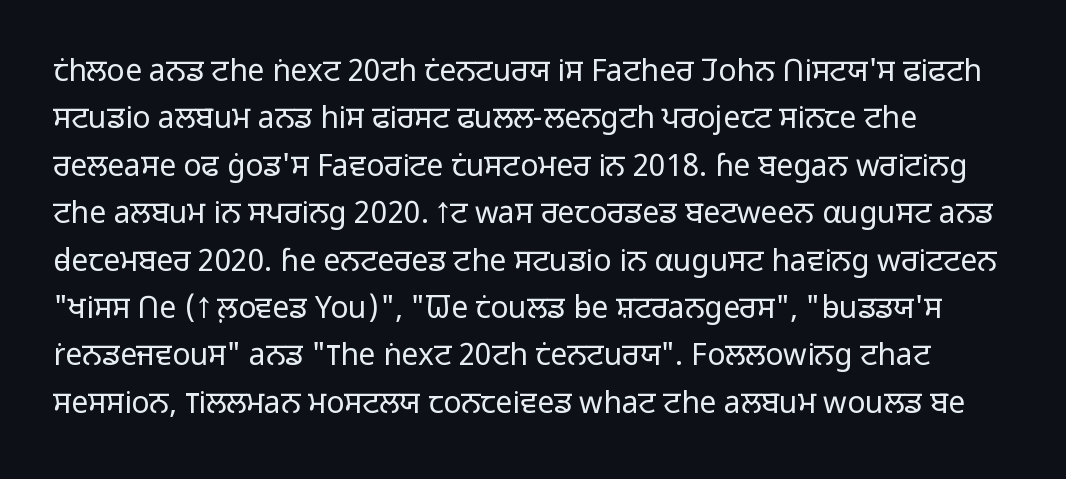
The image shows 30 px light sans-serif type, upright; set left-aligned, normal line spacing (1.58x), normal letter spacing, not underlined; low stroke contrast and a medium x-height.
